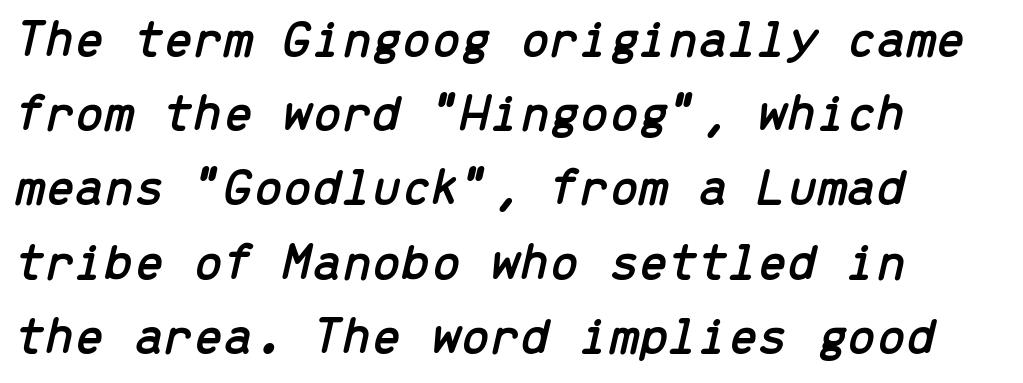
{"italic": "yes", "lean": "right", "slant_degrees": 13, "width": "normal", "stroke_contrast": "low", "x_height": "medium", "monospaced": "yes", "underline": "no", "align": "left", "line_spacing": "normal", "line_spacing_ratio": 1.4, "letter_spacing": "normal", "letter_spacing_em": 0.0, "glyph_px": 53}
